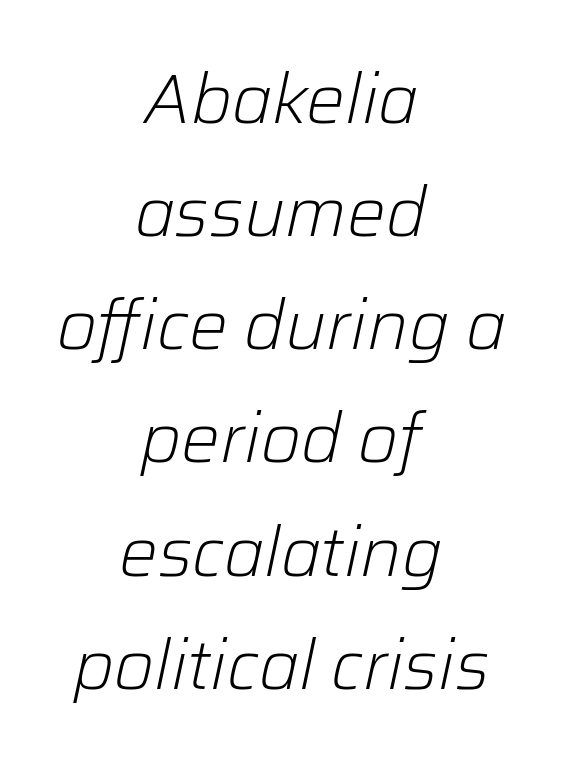
The image shows 69 px light type, italic (leaning right); set centered, normal line spacing (1.64x), normal letter spacing, not underlined; low stroke contrast and a medium x-height.
